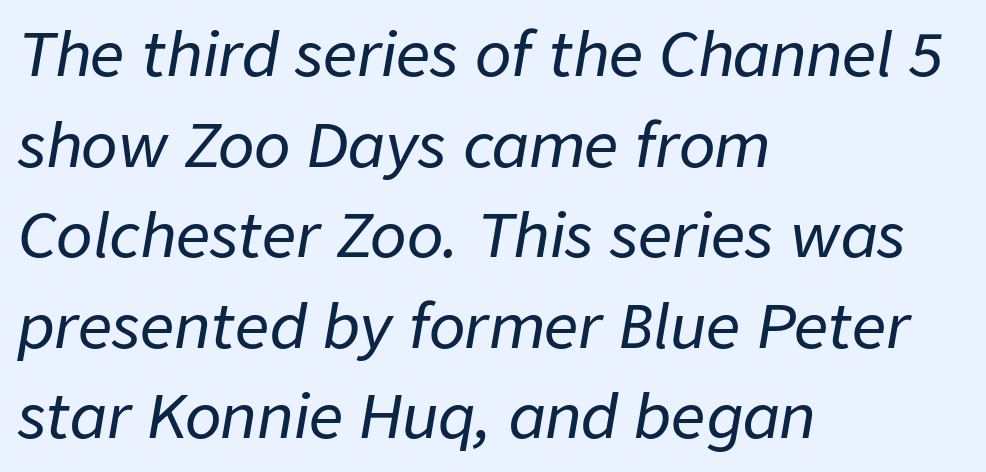
Casual observation: everything's shoved over to the left. Is the type slanted? Yes — the strokes lean at a clear angle. Standard letterfit; no display-style spreading of the glyphs. Think of a printed novel: that variable character pitch is what you see here. Beneath every word, the page is bare.
